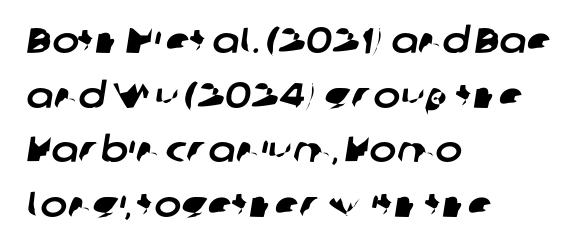
{"serif": "no", "width": "normal", "stroke_contrast": "low", "x_height": "medium", "monospaced": "no", "underline": "no", "align": "left", "line_spacing": "normal", "line_spacing_ratio": 1.52, "letter_spacing": "normal", "letter_spacing_em": 0.0, "glyph_px": 36}
